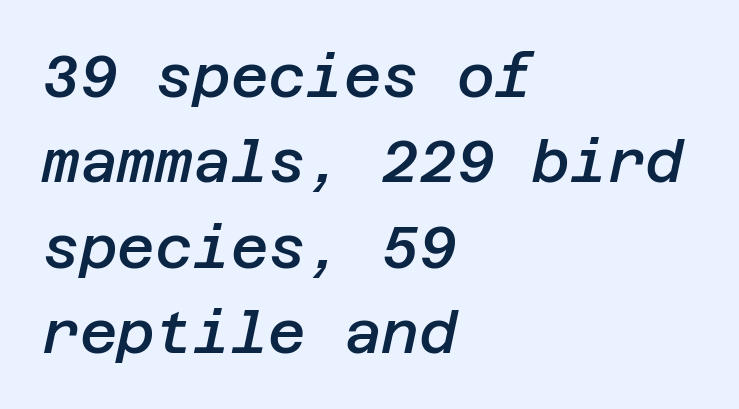
The rendering applies a slant to the glyphs. The strokes are fattened partway — semibold, not bold. Interline gaps are of average width in this sample. Compared with a centered layout, this one pins lines to the left instead. Just letters on the line, the space beneath them empty.
